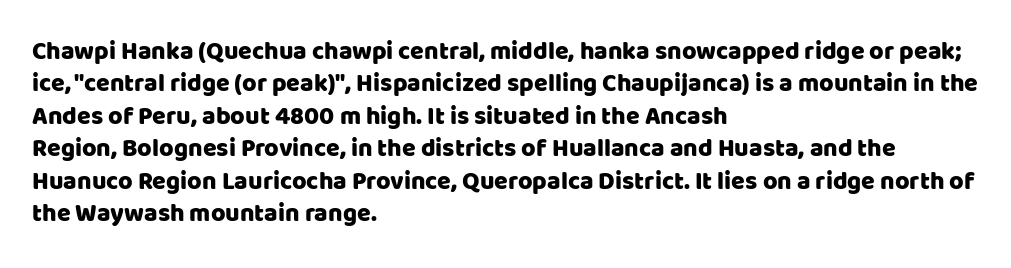
{"italic": "no", "underline": "no", "align": "left", "line_spacing": "normal", "line_spacing_ratio": 1.3, "letter_spacing": "normal", "letter_spacing_em": 0.0, "glyph_px": 25}
